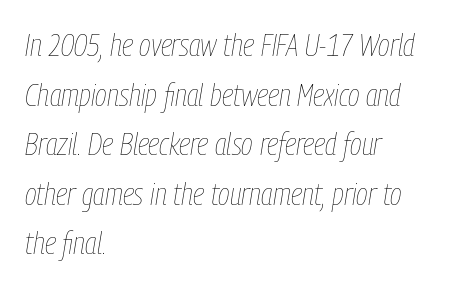
{"italic": "yes", "lean": "right", "slant_degrees": 9, "bold": "no", "weight": "thin", "width": "condensed", "stroke_contrast": "low", "x_height": "medium", "monospaced": "no", "underline": "no", "align": "left", "line_spacing": "normal", "line_spacing_ratio": 1.55, "letter_spacing": "normal", "letter_spacing_em": 0.0, "glyph_px": 32}
